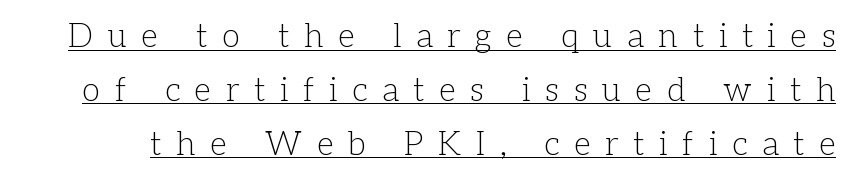
Q: Is the text bold? A: No.
Q: Is the text italic (slanted)? A: No, it is upright.
Q: Is the typeface a serif or a sans-serif typeface? A: Serif.
Q: Is the text underlined? A: Yes.
Q: Is the spacing between letters normal or unusually wide? A: Unusually wide.
Q: Is the spacing between lines tight, normal or loose? A: Normal.
Q: Width (condensed, normal, or wide)? A: Normal.
Q: Stroke contrast? A: Low.
Q: x-height? A: Medium.
Q: Monospaced? A: No.
